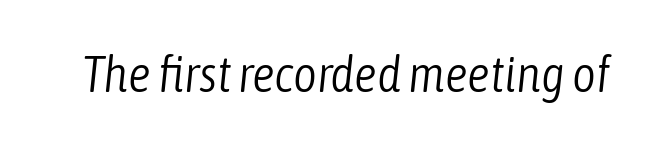
The image shows 51 px light, condensed type, italic (leaning right); set normal letter spacing, not underlined; low stroke contrast and a medium x-height.
